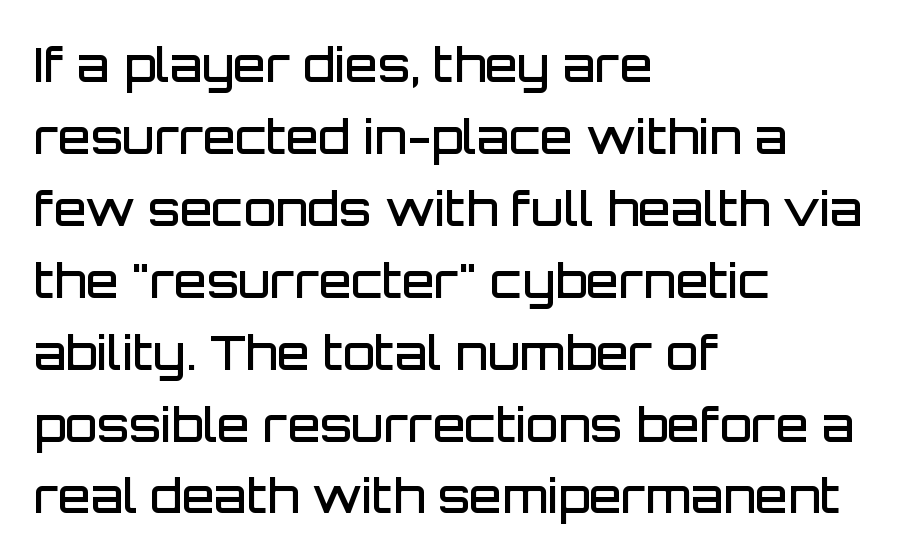
{"serif": "no", "italic": "no", "bold": "semi", "weight": "semibold", "width": "normal", "stroke_contrast": "low", "x_height": "large", "monospaced": "no", "underline": "no", "align": "left", "line_spacing": "normal", "line_spacing_ratio": 1.53, "letter_spacing": "normal", "letter_spacing_em": 0.0, "glyph_px": 47}
